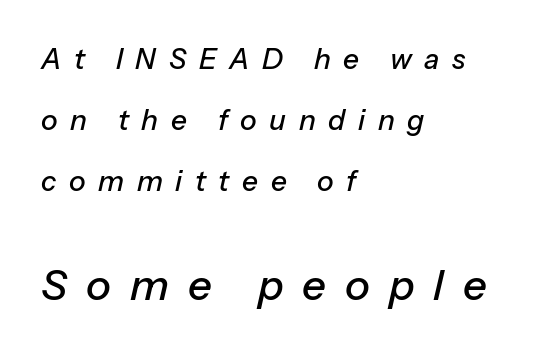
{"italic": "yes", "lean": "right", "slant_degrees": 13, "width": "normal", "stroke_contrast": "low", "x_height": "medium", "monospaced": "no", "underline": "no", "align": "left", "line_spacing": "loose", "line_spacing_ratio": 2.18, "letter_spacing": "wide", "letter_spacing_em": 0.45, "larger_block": "second", "size_ratio": 1.5, "glyph_px": 42}
